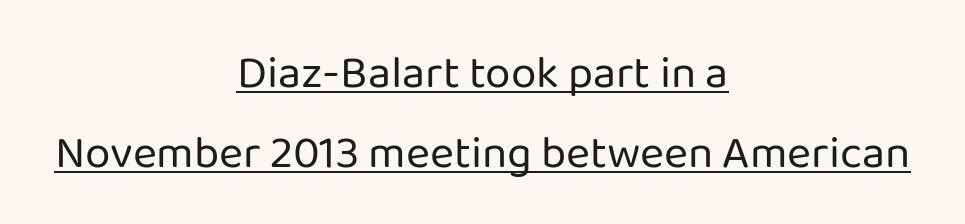
These lines are rendered in a variable-pitch font. Grotesque or geometric, the face here clearly has no serifs. Tall strokes in this sample are plumb rather than angled. A student would call this center alignment; a typographer would say set centered. The face looks like a standard text weight, possibly lighter.
